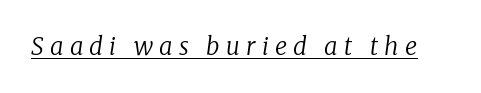
Stem width sits at or under what a default text font uses. The rendering inserts visible extra space after every character. Every word sits above its own underline. It's the slanting kind of type.
